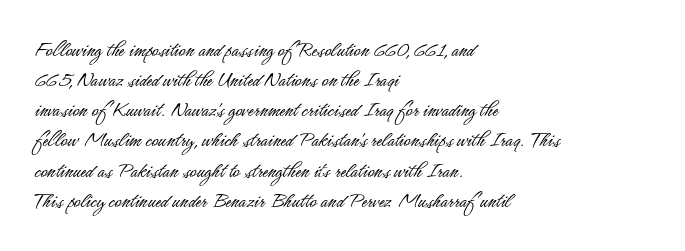
Teacher's note: observe the even left margin — that is flush-left alignment. Does extra space separate the letters? No, they use regular spacing. The glyphs are unaccompanied by any horizontal stroke below them. The lines sit at an ordinary, default distance from one another.
